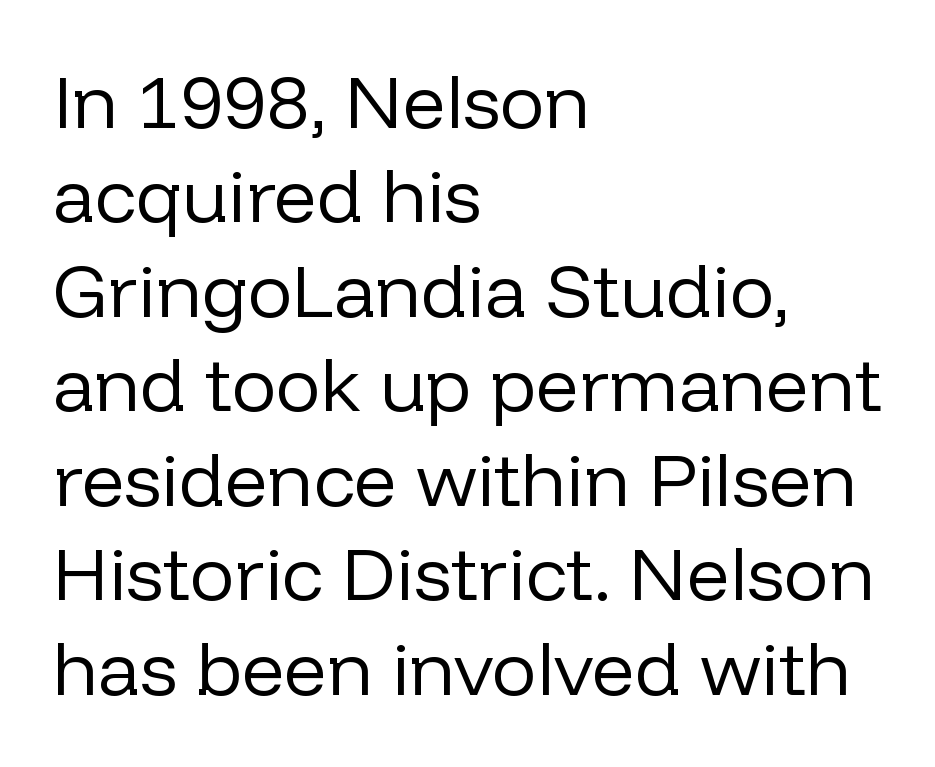
{"serif": "no", "italic": "no", "bold": "no", "weight": "regular", "width": "normal", "stroke_contrast": "low", "x_height": "medium", "monospaced": "no", "underline": "no", "align": "left", "line_spacing": "normal", "line_spacing_ratio": 1.26, "letter_spacing": "normal", "letter_spacing_em": 0.0, "glyph_px": 75}
